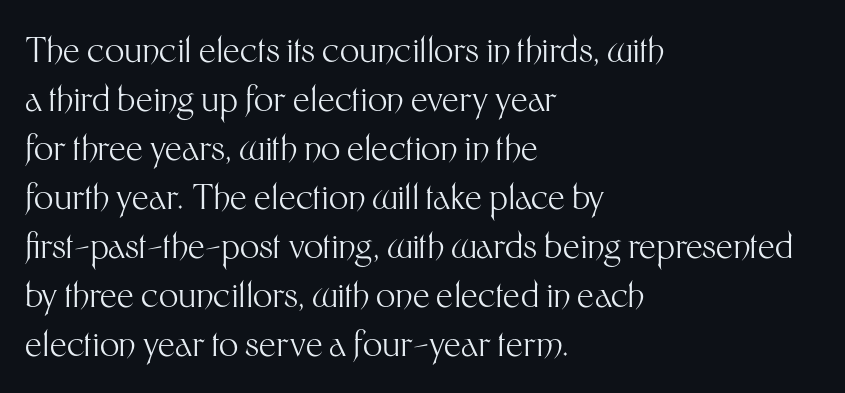
{"serif": "no", "italic": "no", "bold": "no", "weight": "light", "width": "normal", "stroke_contrast": "medium", "x_height": "medium", "monospaced": "no", "underline": "no", "align": "left", "line_spacing": "normal", "line_spacing_ratio": 1.44, "letter_spacing": "normal", "letter_spacing_em": 0.0, "glyph_px": 34}
